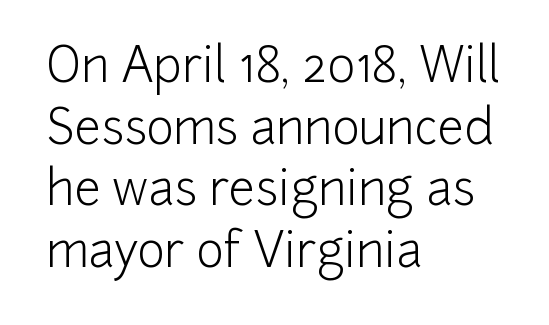
Inter-character spacing is left at the font's built-in metrics. Typographically, this falls in the sans-serif category. Tall strokes in this sample are plumb rather than angled. The rendering anchors every line to the left-hand side. Proportional: the letters do not fall into vertical columns. Weight: not bold — regular or lighter.
